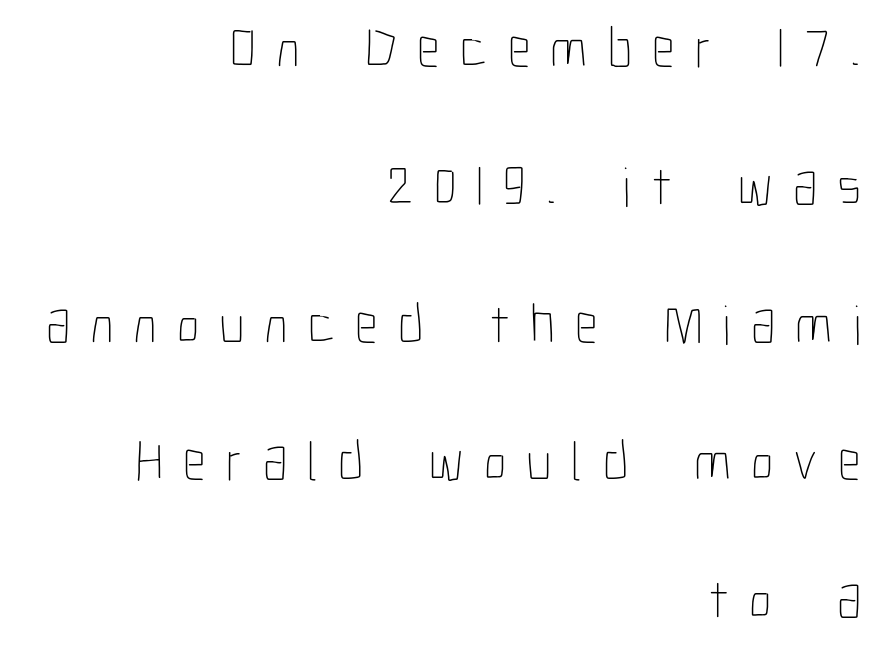
Q: Is the text bold? A: No.
Q: Is the text italic (slanted)? A: No, it is upright.
Q: Is the text underlined? A: No.
Q: How is the paragraph aligned? A: Right-aligned.
Q: Is the spacing between letters normal or unusually wide? A: Unusually wide.
Q: Is the spacing between lines tight, normal or loose? A: Loose.
Q: Width (condensed, normal, or wide)? A: Condensed.
Q: Stroke contrast? A: Low.
Q: x-height? A: Medium.
Q: Monospaced? A: No.
